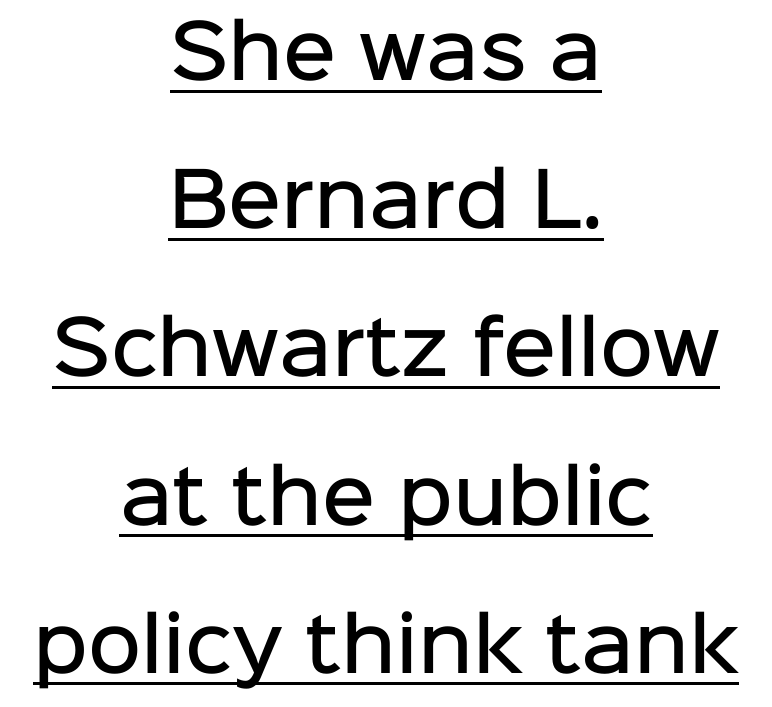
The image shows 73 px semibold sans-serif type, upright; set centered, loose line spacing (2.03x), normal letter spacing, underlined; low stroke contrast and a medium x-height.
